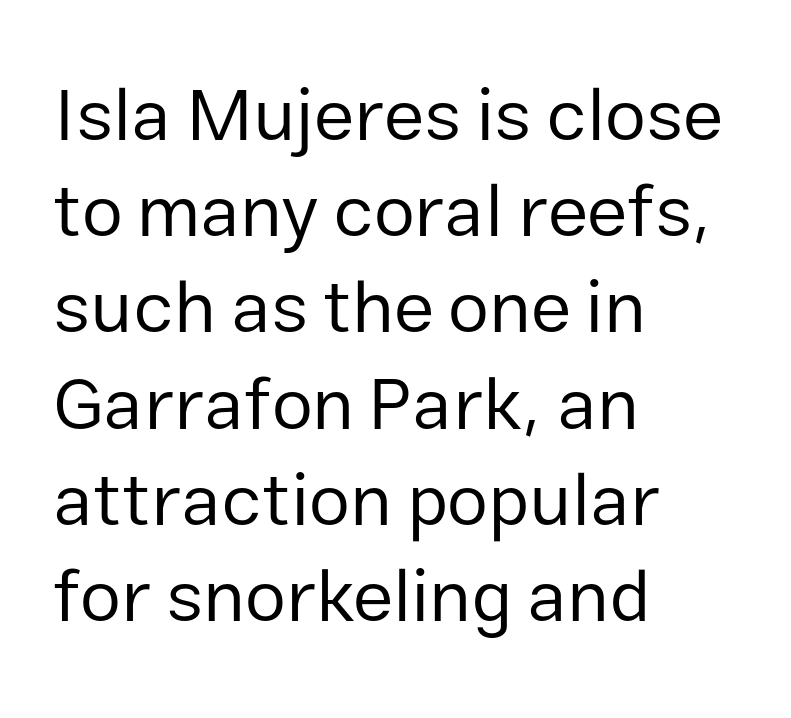
Q: Is the text bold? A: No.
Q: Is the text italic (slanted)? A: No, it is upright.
Q: Is the typeface a serif or a sans-serif typeface? A: Sans-serif.
Q: Is the text underlined? A: No.
Q: How is the paragraph aligned? A: Left-aligned.
Q: Is the spacing between letters normal or unusually wide? A: Normal.
Q: Is the spacing between lines tight, normal or loose? A: Normal.
Q: Width (condensed, normal, or wide)? A: Normal.
Q: Stroke contrast? A: Low.
Q: x-height? A: Medium.
Q: Monospaced? A: No.
